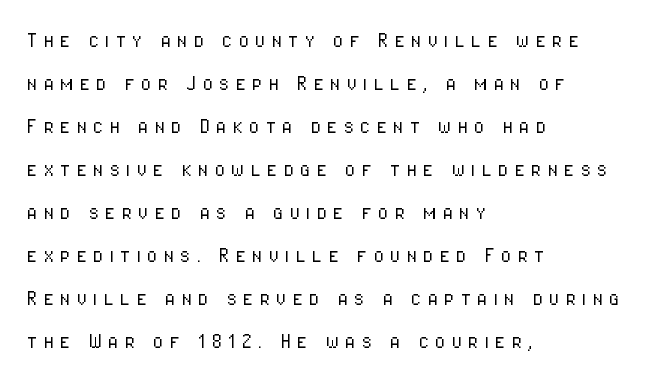
Stem width sits at or under what a default text font uses. Upright lettering throughout. The lines in this sample share a left origin and differ only in where they stop. The space directly below the letters is spotless.
